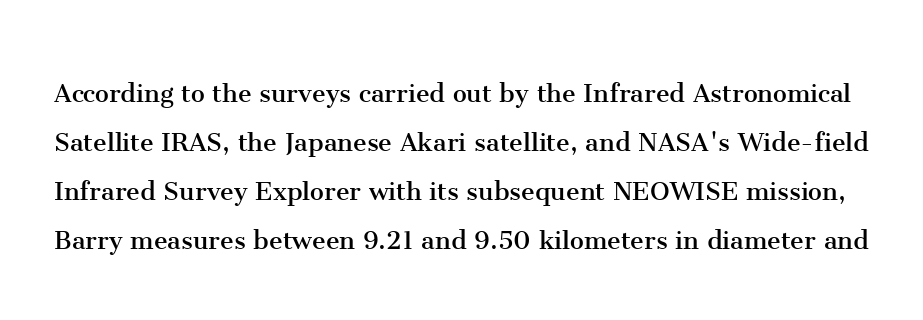
Think of a printed novel: that variable character pitch is what you see here. This sample keeps an unexceptional amount of space between lines. No extra ink here — the face is not bold. In terms of letterspacing, this is plain default setting. The specimen omits any rule beneath the text block's lines.
